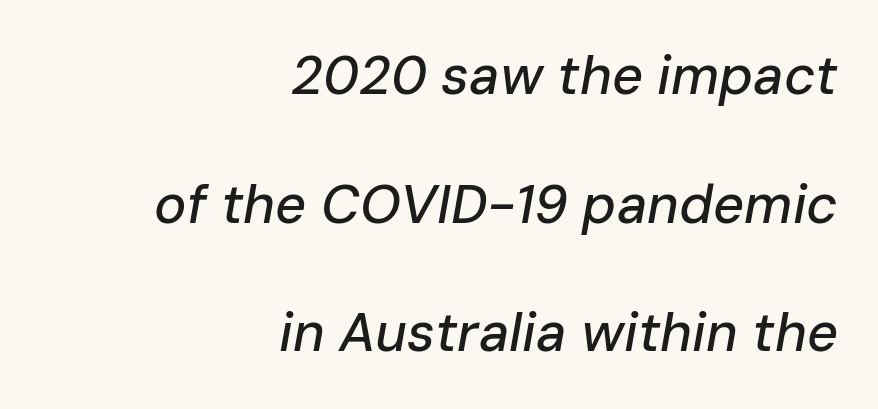
The image shows 54 px text type, italic (leaning right); set right-aligned, loose line spacing (2.38x), normal letter spacing, not underlined; low stroke contrast and a medium x-height.
